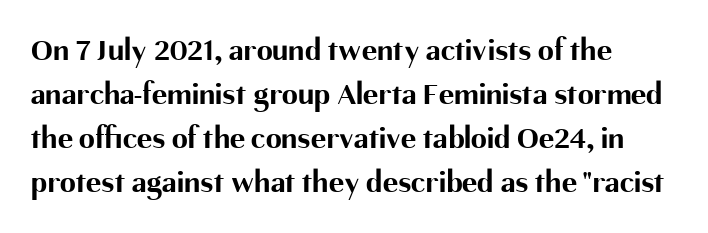
Do the characters align in a grid? No, the font is proportional. The rendering uses a moderate line-height, typical for paragraphs. The text block is weighted toward the left margin, trailing off unevenly rightward. Standard letterfit; no display-style spreading of the glyphs. Set as a true bold cut, around the 700 mark. The type family on display is of the sans-serif kind.
